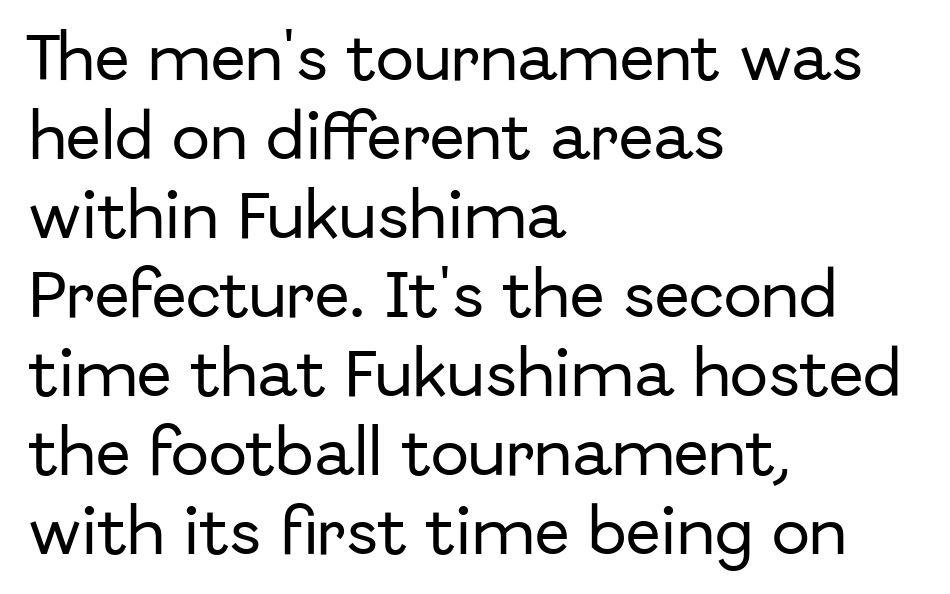
The type is set solid horizontally, with unmodified tracking. Serif or sans? Sans — the stroke terminals are bare. Words float on clear page, feet unadorned. In CSS terms this would be text-align: left. The face used here is proportionally spaced, like ordinary book or web type. Vertical spacing — default.
